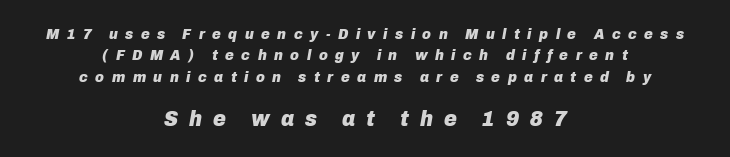
Q: Is the text bold? A: Yes.
Q: Is the text italic (slanted)? A: Yes, it leans right by about 10 degrees.
Q: Is the text underlined? A: No.
Q: How is the paragraph aligned? A: Centered.
Q: Is the spacing between letters normal or unusually wide? A: Unusually wide.
Q: Is the spacing between lines tight, normal or loose? A: Normal.
Q: Which block of text is set in a larger size, the first (top) or the second (bottom)? A: The second (bottom) one.
